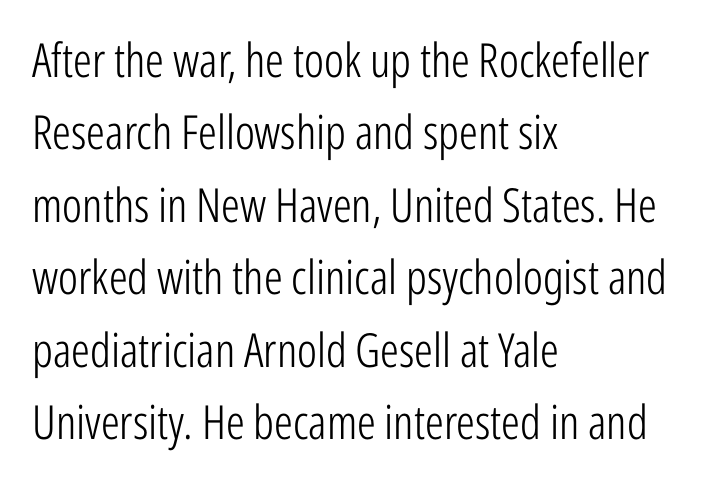
Designer's note — italics off, roman on. Observe the ordinary spacing: letters are neighbours, not strangers. The face used here is proportionally spaced, like ordinary book or web type. The rendering anchors every line to the left-hand side.
